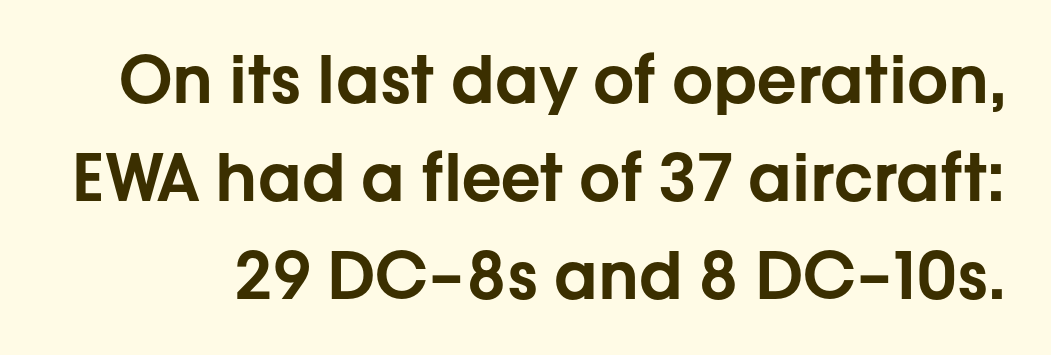
The font family rendered here belongs to the sans-serif group. The tracking reads as untouched default to a designer's eye. The letters advance in unequal steps, a hallmark of proportional type. Do the letters lean? They stand straight. This sample keeps an unexceptional amount of space between lines. The string is rendered with underlining switched off.
